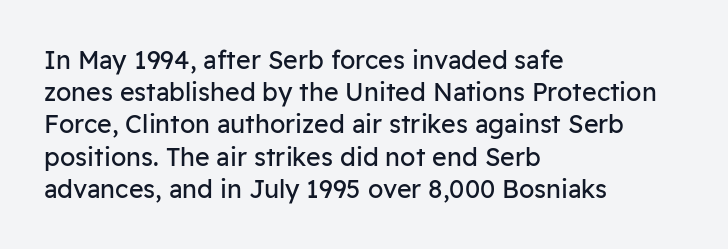
These lines keep a tight, regular rhythm from letter to letter. This sample is left-justified, so line endings fall wherever the words run out. The space between consecutive lines is moderate. Do the letters lean? They stand straight. The passage shown is not underscored anywhere. Stems and bowls with no extra thickness — not bold.
